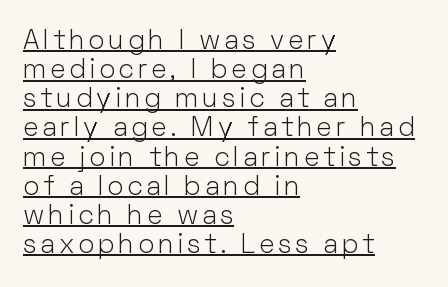
The image shows 27 px text type, upright; set left-aligned, tight line spacing (1.08x), underlined.
